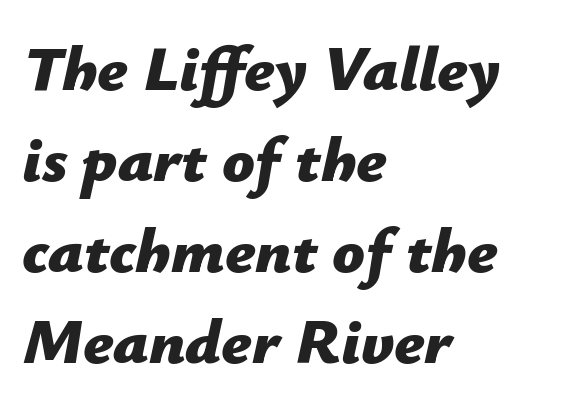
{"italic": "yes", "lean": "right", "slant_degrees": 12, "bold": "yes", "weight": "bold", "width": "normal", "stroke_contrast": "low", "x_height": "medium", "monospaced": "no", "underline": "no", "align": "left", "line_spacing": "normal", "line_spacing_ratio": 1.42, "letter_spacing": "normal", "letter_spacing_em": 0.0, "glyph_px": 64}
